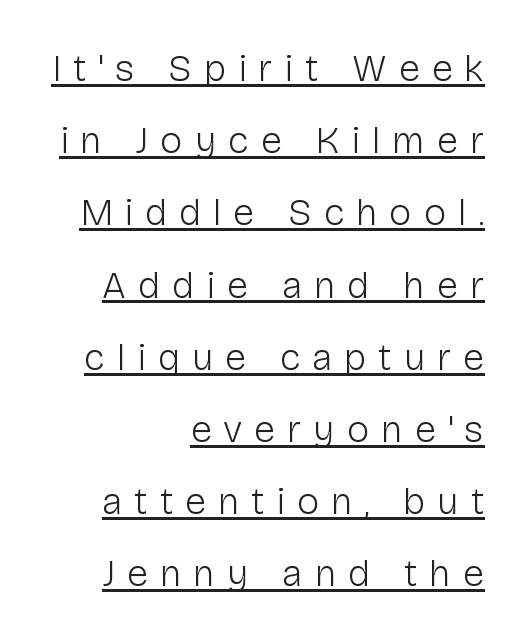
Q: Is the text bold? A: No.
Q: Is the text italic (slanted)? A: No, it is upright.
Q: Is the typeface a serif or a sans-serif typeface? A: Sans-serif.
Q: Is the text underlined? A: Yes.
Q: How is the paragraph aligned? A: Right-aligned.
Q: Is the spacing between letters normal or unusually wide? A: Unusually wide.
Q: Is the spacing between lines tight, normal or loose? A: Loose.
Q: Width (condensed, normal, or wide)? A: Normal.
Q: Stroke contrast? A: Low.
Q: x-height? A: Medium.
Q: Monospaced? A: No.
